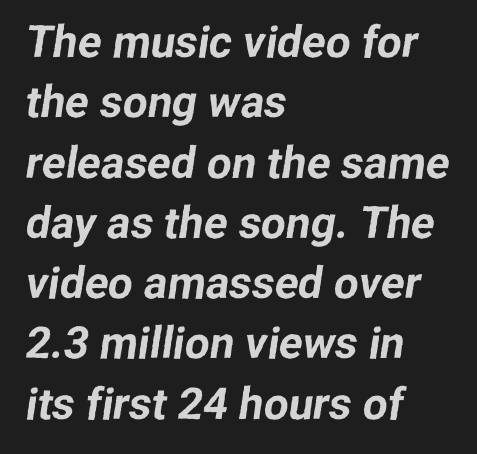
Where is the straight margin? On the left. Each word holds together tightly as a unit, with standard inter-letter gaps. If you measured baseline to baseline, you'd find a middling distance. This sample has the flowing, uneven cadence of proportional lettering. No feet cap the strokes, marking this as sans-serif type. The glyphs are unaccompanied by any horizontal stroke below them.
